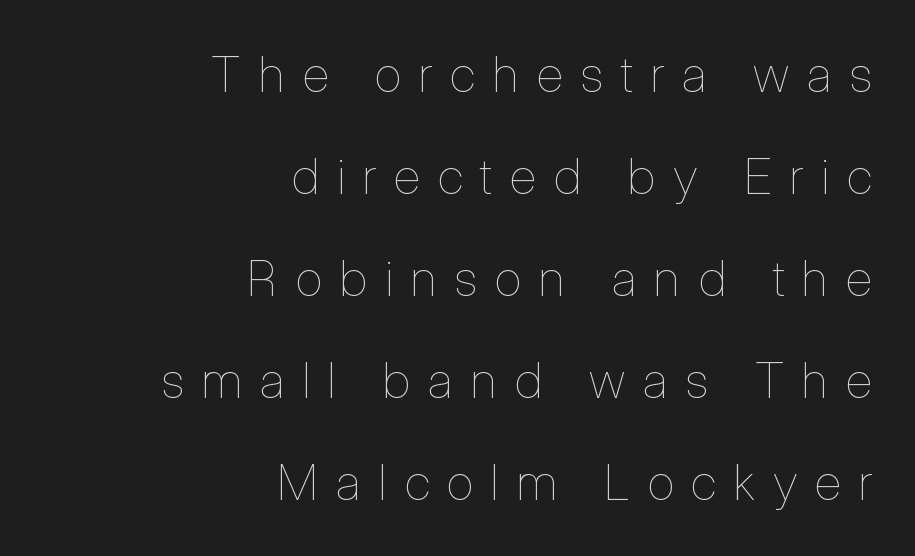
Q: Is the text bold? A: No.
Q: Is the text italic (slanted)? A: No, it is upright.
Q: Is the text underlined? A: No.
Q: How is the paragraph aligned? A: Right-aligned.
Q: Is the spacing between letters normal or unusually wide? A: Unusually wide.
Q: Is the spacing between lines tight, normal or loose? A: Loose.
Q: Width (condensed, normal, or wide)? A: Condensed.
Q: Stroke contrast? A: Low.
Q: x-height? A: Medium.
Q: Monospaced? A: No.
